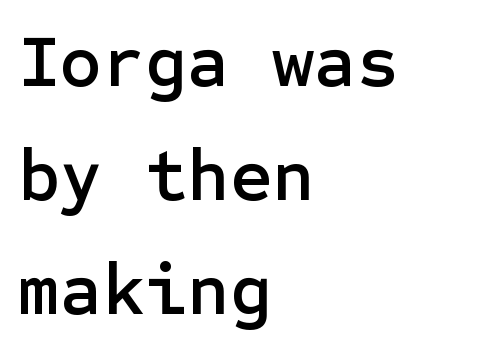
Q: Is the text italic (slanted)? A: No, it is upright.
Q: Is the typeface a serif or a sans-serif typeface? A: Sans-serif.
Q: Is the text underlined? A: No.
Q: How is the paragraph aligned? A: Left-aligned.
Q: Is the spacing between letters normal or unusually wide? A: Normal.
Q: Is the spacing between lines tight, normal or loose? A: Normal.
Q: Width (condensed, normal, or wide)? A: Normal.
Q: Stroke contrast? A: Low.
Q: x-height? A: Medium.
